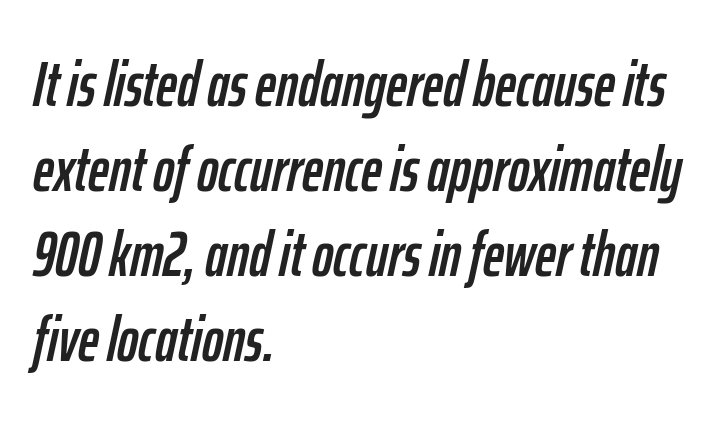
Descenders are the only things crossing below the line. The letters advance in unequal steps, a hallmark of proportional type. Quick note: italic. Look at the tracking — it's just the regular setting, nothing added. One-word summary of the alignment: left. The rows are spaced the way most documents space them.
